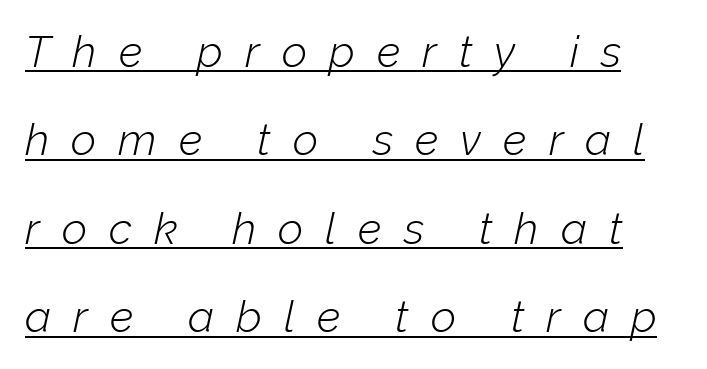
The vertical gap from one line to the next is large. The letters are slanted; this is an italic face. Beneath each row of characters lies a ruled line. The typeface has the unassuming heft of standard copy or less.
